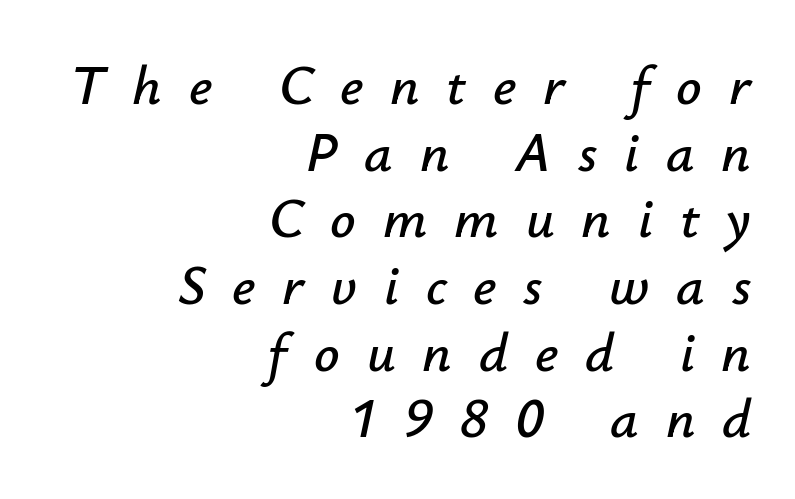
Q: Is the text italic (slanted)? A: Yes, it leans right by about 12 degrees.
Q: Is the text underlined? A: No.
Q: How is the paragraph aligned? A: Right-aligned.
Q: Is the spacing between letters normal or unusually wide? A: Unusually wide.
Q: Width (condensed, normal, or wide)? A: Normal.
Q: Stroke contrast? A: Low.
Q: x-height? A: Small.
Q: Monospaced? A: No.
